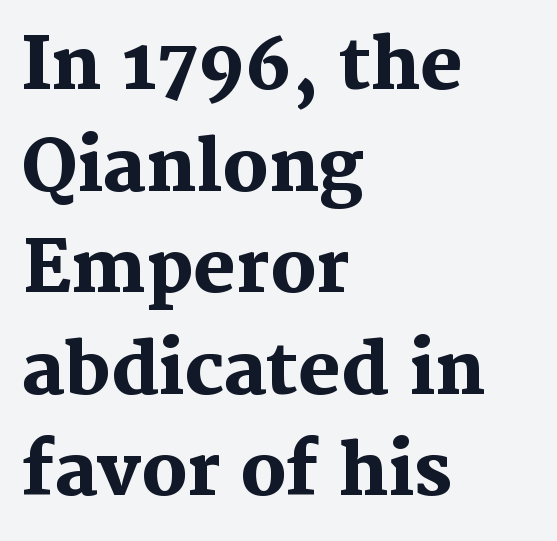
Q: Is the text bold? A: Yes.
Q: Is the text italic (slanted)? A: No, it is upright.
Q: Is the typeface a serif or a sans-serif typeface? A: Serif.
Q: Is the text underlined? A: No.
Q: How is the paragraph aligned? A: Left-aligned.
Q: Is the spacing between letters normal or unusually wide? A: Normal.
Q: Is the spacing between lines tight, normal or loose? A: Normal.
Q: Width (condensed, normal, or wide)? A: Normal.
Q: Stroke contrast? A: Medium.
Q: x-height? A: Medium.
Q: Monospaced? A: No.
